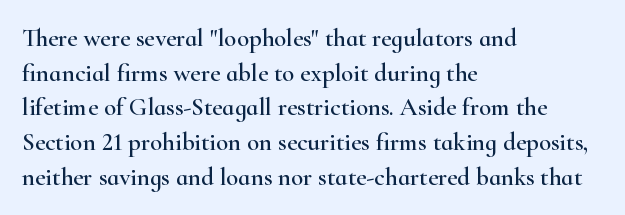
The image shows 25 px text type, upright; set left-aligned, normal line spacing (1.39x), normal letter spacing, not underlined.
